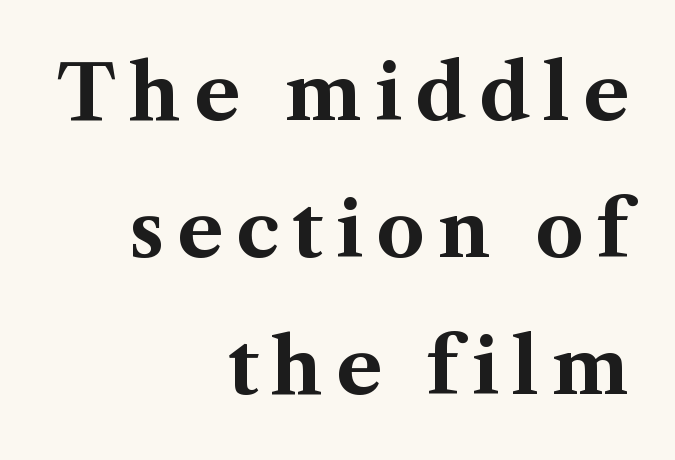
Q: Is the text bold? A: Yes.
Q: Is the text italic (slanted)? A: No, it is upright.
Q: Is the typeface a serif or a sans-serif typeface? A: Serif.
Q: Is the text underlined? A: No.
Q: How is the paragraph aligned? A: Right-aligned.
Q: Width (condensed, normal, or wide)? A: Normal.
Q: Stroke contrast? A: Medium.
Q: x-height? A: Medium.
Q: Monospaced? A: No.
